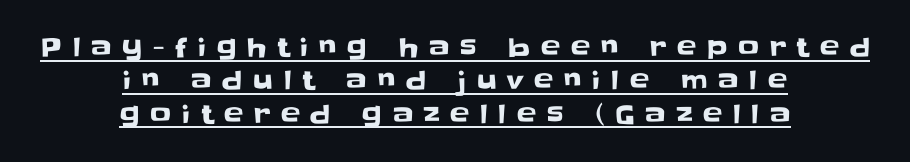
The lettering stays uniformly vertical, giving the passage a roman look. A baseline rule has been typeset under these characters. Is the block centered? Yes — each line is placed symmetrically about the middle. Students, observe: this is what conventionally led text looks like. Substantial extra tracking has been applied to these lines.
